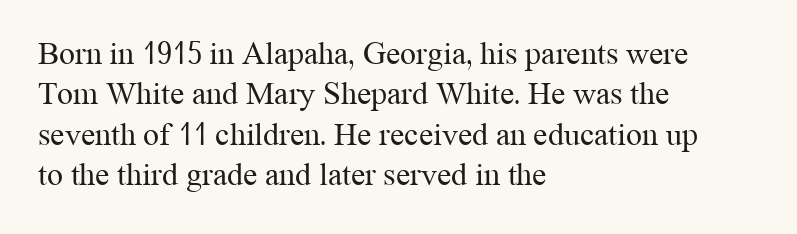
The image shows 32 px regular-weight serif type, upright; set left-aligned, normal line spacing (1.26x), normal letter spacing, not underlined; medium stroke contrast and a medium x-height.
